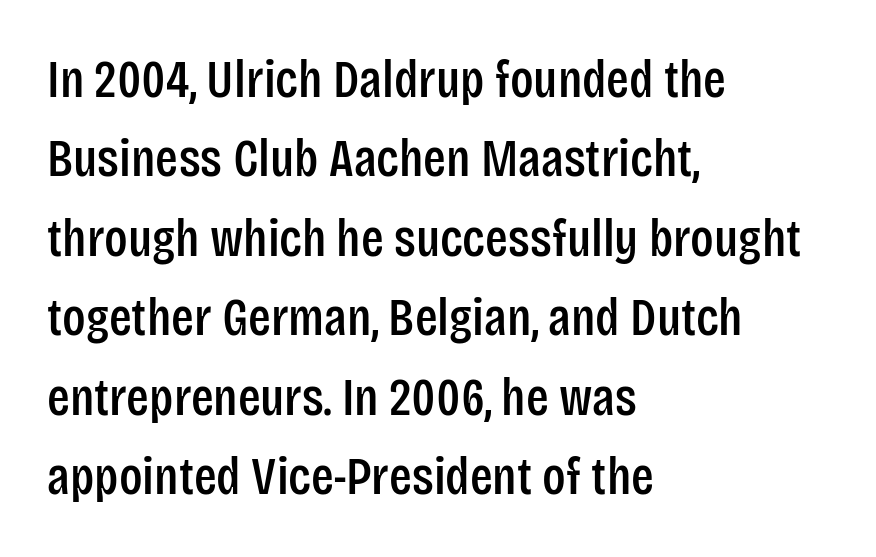
Q: Is the text italic (slanted)? A: No, it is upright.
Q: Is the typeface a serif or a sans-serif typeface? A: Sans-serif.
Q: Is the text underlined? A: No.
Q: How is the paragraph aligned? A: Left-aligned.
Q: Is the spacing between letters normal or unusually wide? A: Normal.
Q: Is the spacing between lines tight, normal or loose? A: Normal.
Q: Width (condensed, normal, or wide)? A: Condensed.
Q: Stroke contrast? A: Low.
Q: x-height? A: Large.
Q: Monospaced? A: No.
